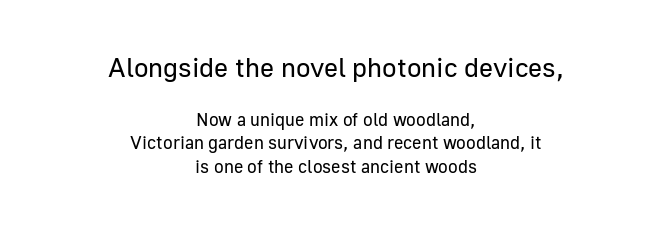
Q: Is the text bold? A: No.
Q: Is the text italic (slanted)? A: No, it is upright.
Q: Is the text underlined? A: No.
Q: How is the paragraph aligned? A: Centered.
Q: Is the spacing between letters normal or unusually wide? A: Normal.
Q: Is the spacing between lines tight, normal or loose? A: Normal.
Q: Which block of text is set in a larger size, the first (top) or the second (bottom)? A: The first (top) one.
